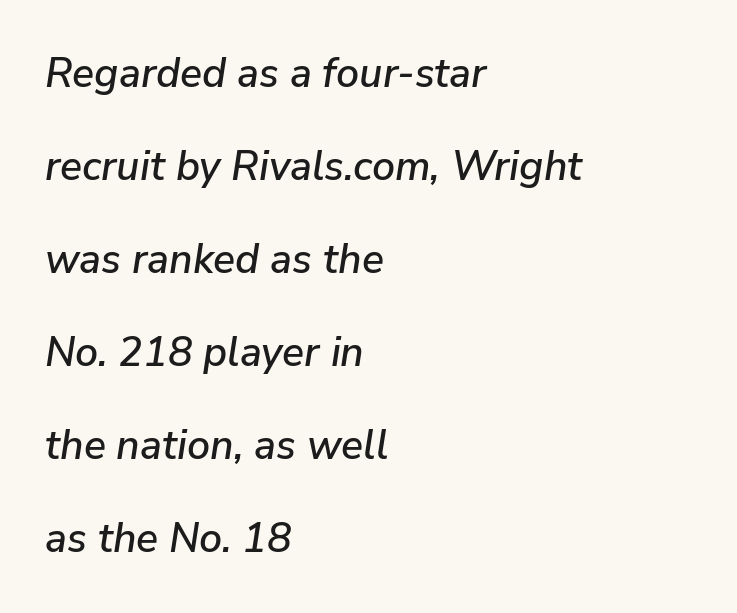
{"italic": "yes", "lean": "right", "slant_degrees": 9, "width": "normal", "stroke_contrast": "low", "x_height": "medium", "monospaced": "no", "underline": "no", "align": "left", "line_spacing": "loose", "line_spacing_ratio": 2.27, "letter_spacing": "normal", "letter_spacing_em": 0.0, "glyph_px": 41}
